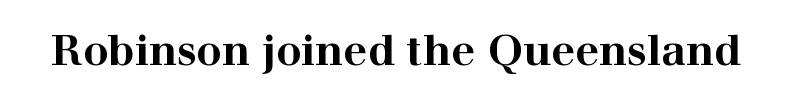
{"serif": "yes", "italic": "no", "bold": "yes", "weight": "bold", "width": "wide", "stroke_contrast": "high", "x_height": "medium", "monospaced": "no", "underline": "no", "letter_spacing": "normal", "letter_spacing_em": 0.0, "glyph_px": 42}
